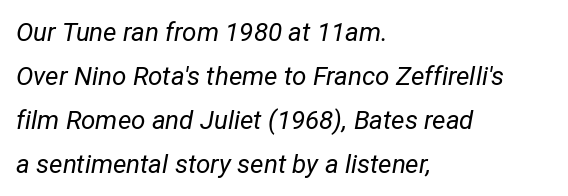
Q: Is the text bold? A: No.
Q: Is the text italic (slanted)? A: Yes, it leans right by about 12 degrees.
Q: Is the text underlined? A: No.
Q: How is the paragraph aligned? A: Left-aligned.
Q: Is the spacing between letters normal or unusually wide? A: Normal.
Q: Is the spacing between lines tight, normal or loose? A: Normal.
